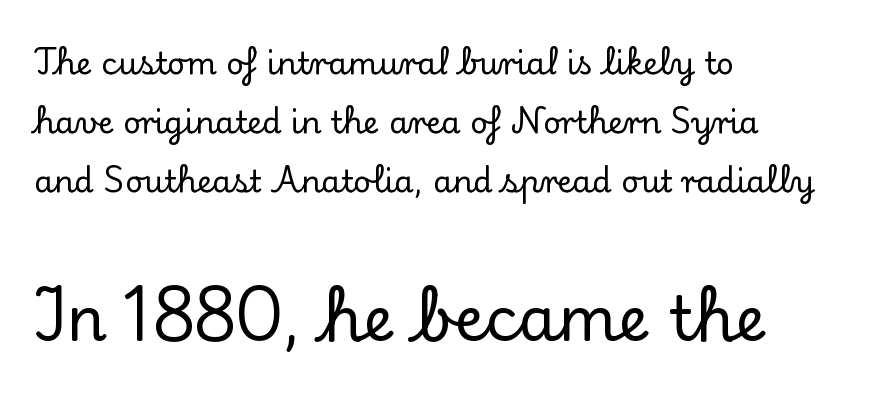
The image shows 62 px serif type, upright; set left-aligned, loose line spacing (1.9x), normal letter spacing, not underlined; the second (bottom) block is 2.0x larger; low stroke contrast and a small x-height.
